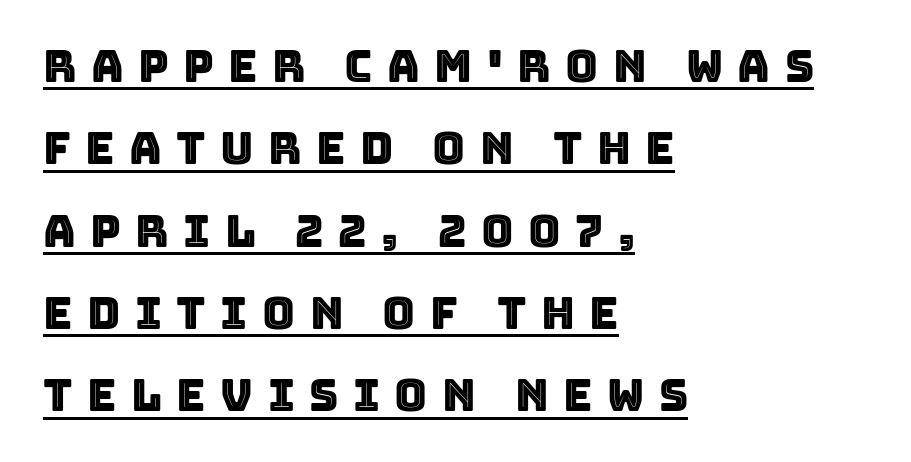
No italicization has been applied; the sample stays upright. Looks like someone drew a line under every word here. Spacing verdict: proportional, widths tailored to each character. Here the glyphs are tracked loosely, breaking word shapes into spaced letters. The rag falls on the right side of this text block.
